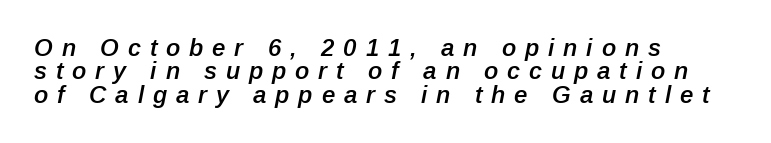
Each row of text sits above clean, open space. The whole block is typeset with a tilt. The typesetting leans somewhat heavy: a semibold. Students, note that the glyphs here are deliberately spaced far apart. Quick note: interline space is minimal. Every row of glyphs begins at an identical x-position on the left.
